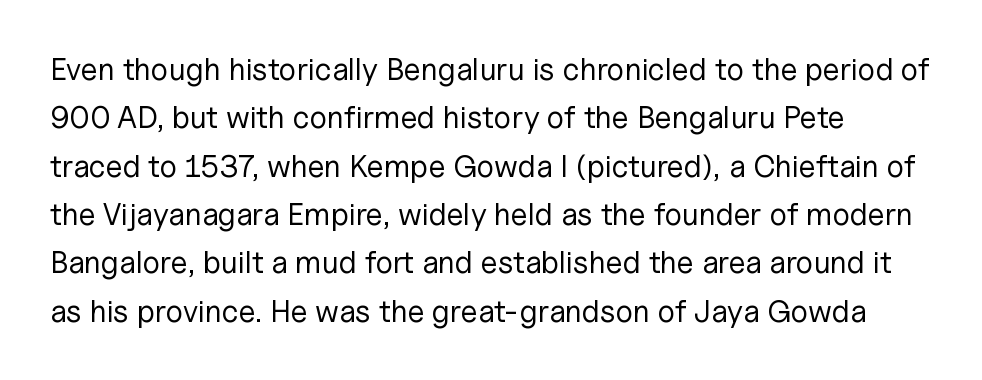
Q: Is the text bold? A: No.
Q: Is the text italic (slanted)? A: No, it is upright.
Q: Is the typeface a serif or a sans-serif typeface? A: Sans-serif.
Q: Is the text underlined? A: No.
Q: Is the spacing between letters normal or unusually wide? A: Normal.
Q: Is the spacing between lines tight, normal or loose? A: Normal.
Q: Width (condensed, normal, or wide)? A: Normal.
Q: Stroke contrast? A: Low.
Q: x-height? A: Medium.
Q: Monospaced? A: No.
